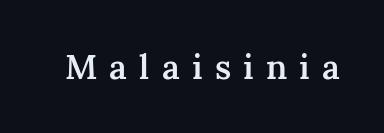
Q: Is the text bold? A: Semi-bold.
Q: Is the text italic (slanted)? A: No, it is upright.
Q: Is the typeface a serif or a sans-serif typeface? A: Serif.
Q: Is the text underlined? A: No.
Q: Is the spacing between letters normal or unusually wide? A: Unusually wide.
Q: Width (condensed, normal, or wide)? A: Normal.
Q: Stroke contrast? A: Medium.
Q: x-height? A: Medium.
Q: Monospaced? A: No.
